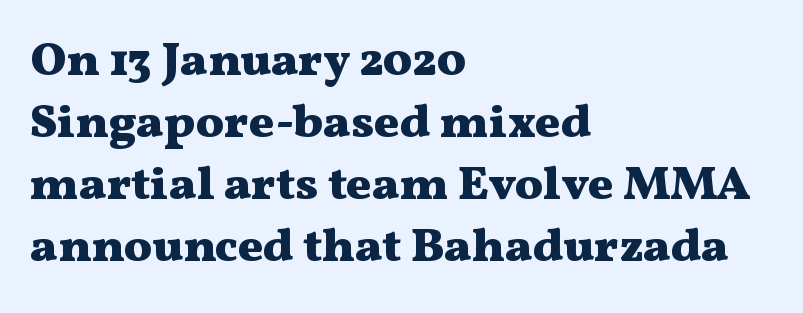
The image shows 47 px heavy, wide serif type, upright; set left-aligned, normal line spacing (1.32x), normal letter spacing, not underlined; medium stroke contrast and a medium x-height.
